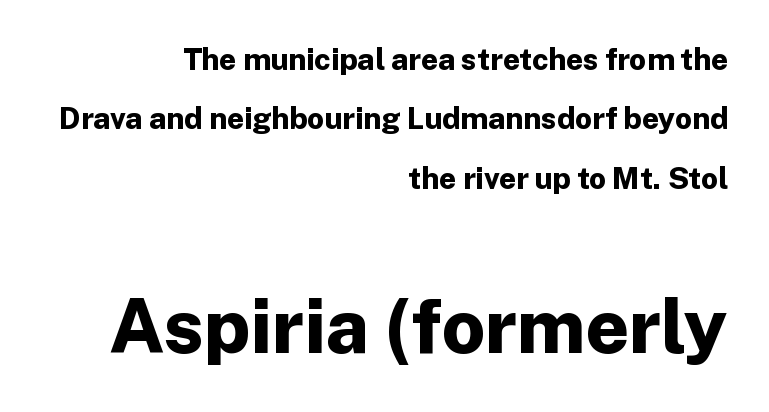
Q: Is the text bold? A: Yes.
Q: Is the text italic (slanted)? A: No, it is upright.
Q: Is the typeface a serif or a sans-serif typeface? A: Sans-serif.
Q: Is the text underlined? A: No.
Q: How is the paragraph aligned? A: Right-aligned.
Q: Is the spacing between letters normal or unusually wide? A: Normal.
Q: Is the spacing between lines tight, normal or loose? A: Loose.
Q: Which block of text is set in a larger size, the first (top) or the second (bottom)? A: The second (bottom) one.
Q: Width (condensed, normal, or wide)? A: Normal.
Q: Stroke contrast? A: Low.
Q: x-height? A: Medium.
Q: Monospaced? A: No.
